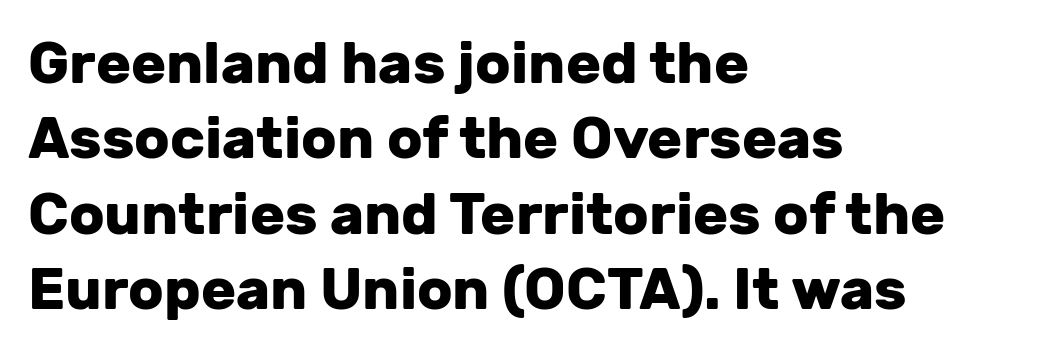
{"serif": "no", "italic": "no", "bold": "yes", "weight": "heavy", "width": "normal", "stroke_contrast": "low", "x_height": "medium", "monospaced": "no", "underline": "no", "align": "left", "line_spacing": "normal", "line_spacing_ratio": 1.3, "letter_spacing": "normal", "letter_spacing_em": 0.0, "glyph_px": 58}
